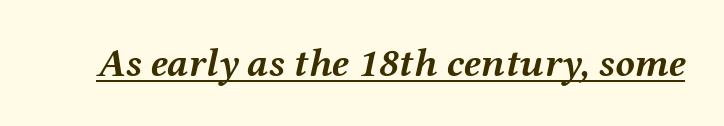
Q: Is the text bold? A: Yes.
Q: Is the text italic (slanted)? A: Yes, it leans right by about 12 degrees.
Q: Is the text underlined? A: Yes.
Q: Is the spacing between letters normal or unusually wide? A: Normal.
Q: Width (condensed, normal, or wide)? A: Wide.
Q: Stroke contrast? A: Medium.
Q: x-height? A: Medium.
Q: Monospaced? A: No.
